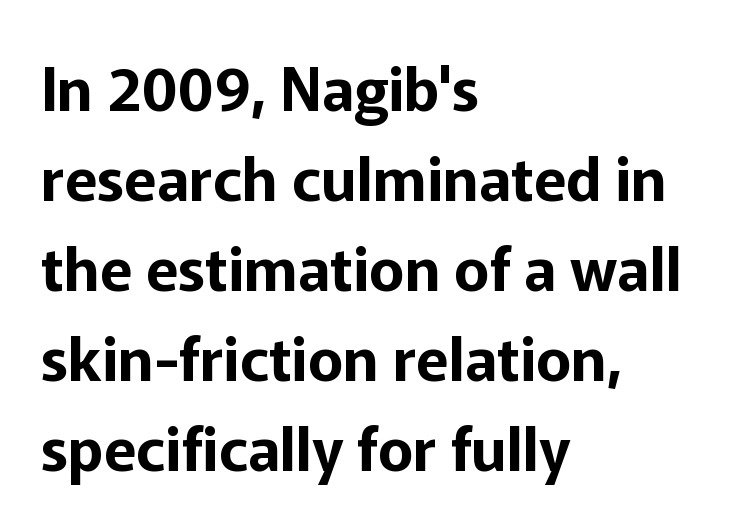
Q: Is the text italic (slanted)? A: No, it is upright.
Q: Is the typeface a serif or a sans-serif typeface? A: Sans-serif.
Q: Is the text underlined? A: No.
Q: How is the paragraph aligned? A: Left-aligned.
Q: Is the spacing between letters normal or unusually wide? A: Normal.
Q: Is the spacing between lines tight, normal or loose? A: Normal.
Q: Width (condensed, normal, or wide)? A: Normal.
Q: Stroke contrast? A: Low.
Q: x-height? A: Medium.
Q: Monospaced? A: No.
